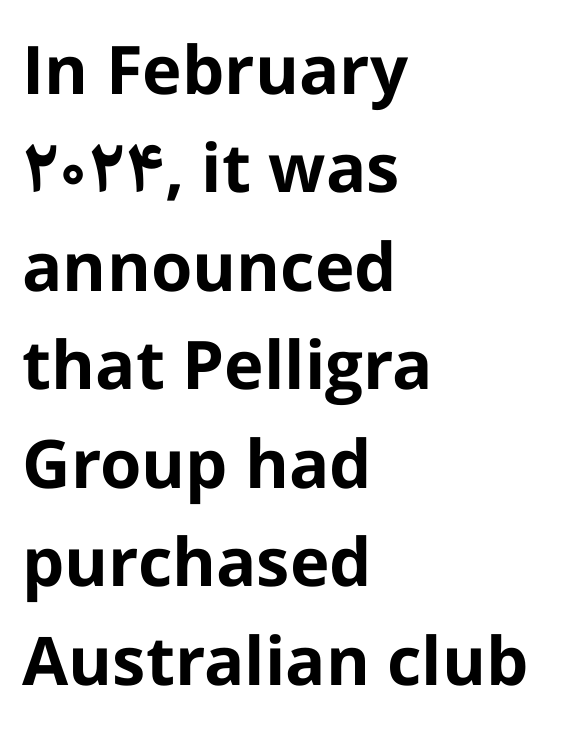
Notice how the passage keeps a crisp vertical edge on the left only. This sample uses an upright cut, with every glyph sitting square on the baseline. How are the letters spaced? Ordinarily, with no added tracking. Descenders hang freely into open space. Are there feet on the stems? There aren't — it's a sans.
